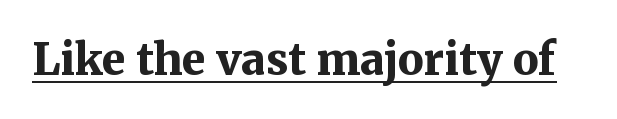
In terms of weight, the rendering is a true, heavy bold. The face used here appears with an underline applied. Spacing between characters is what you'd get straight out of the box. Letterform terminals end in serifs throughout the passage.
